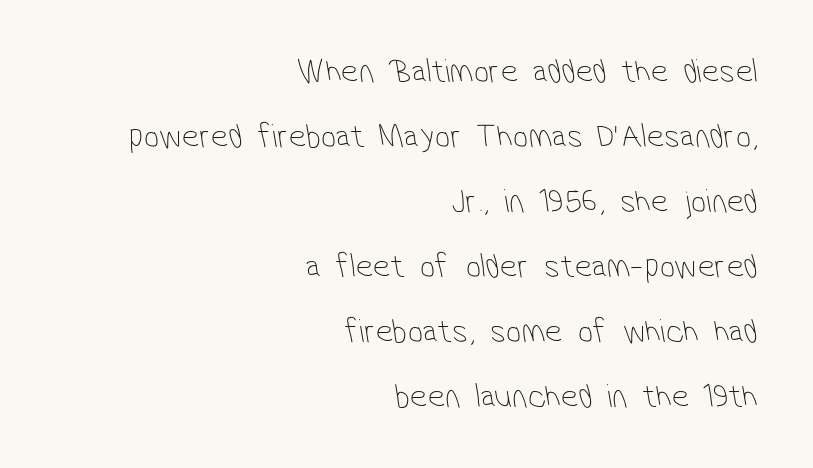
Q: Is the text bold? A: No.
Q: Is the typeface a serif or a sans-serif typeface? A: Sans-serif.
Q: Is the text underlined? A: No.
Q: How is the paragraph aligned? A: Right-aligned.
Q: Is the spacing between letters normal or unusually wide? A: Normal.
Q: Is the spacing between lines tight, normal or loose? A: Loose.
Q: Width (condensed, normal, or wide)? A: Condensed.
Q: Stroke contrast? A: Low.
Q: x-height? A: Medium.
Q: Monospaced? A: No.
